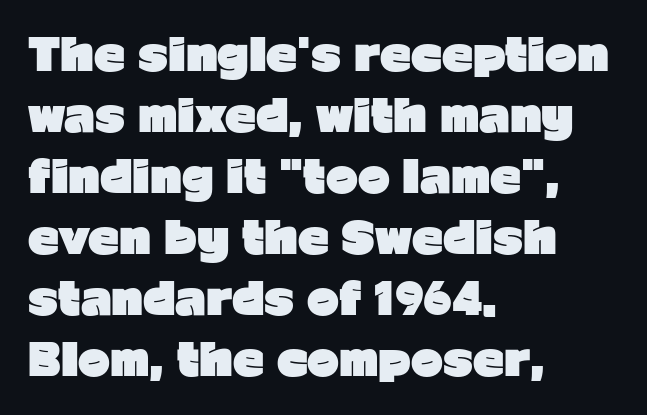
Typeset ragged right — the left edge is the straight one. Here the designer chose a conventional face with non-uniform glyph widths. Leading: standard. To sum up the face: it is a sans, with no serifs.
